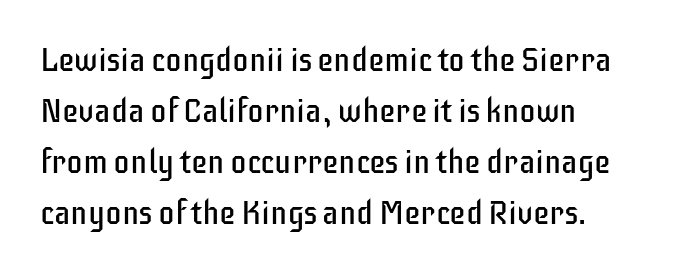
The face used here is a sans, in the tradition of grotesques and geometrics. The space beneath each line is pristine and unruled. No extra tracking has been applied to these lines. The strokes carry an ordinary text weight at most.
